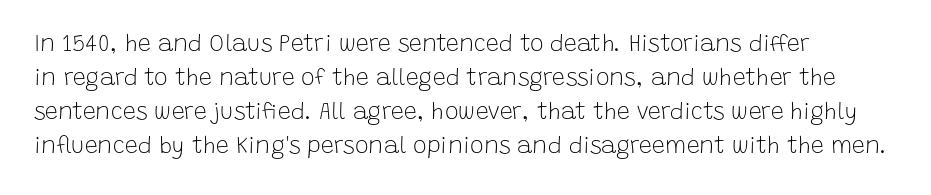
{"italic": "no", "bold": "no", "underline": "no", "align": "left", "line_spacing": "normal", "line_spacing_ratio": 1.48, "letter_spacing": "normal", "letter_spacing_em": 0.0, "glyph_px": 23}
